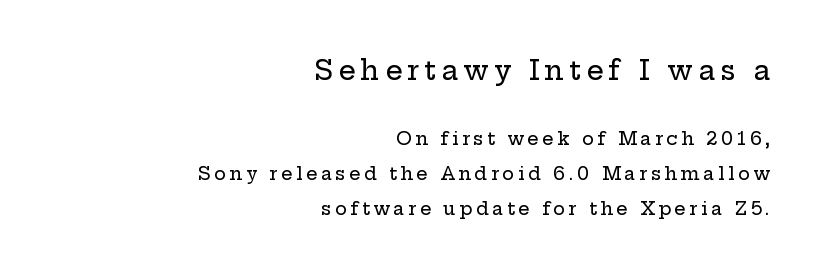
Compared with a flush-left layout, this one pins lines to the opposite, right side. Words float on clear page, feet unadorned. Of the two passages, the one on top uses the larger point size. A typesetter would call this leading open, well beyond the default.
